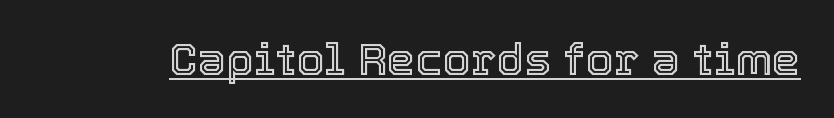
Q: Is the text italic (slanted)? A: No, it is upright.
Q: Is the text underlined? A: Yes.
Q: Is the spacing between letters normal or unusually wide? A: Normal.
Q: Width (condensed, normal, or wide)? A: Normal.
Q: x-height? A: Medium.
Q: Monospaced? A: No.
